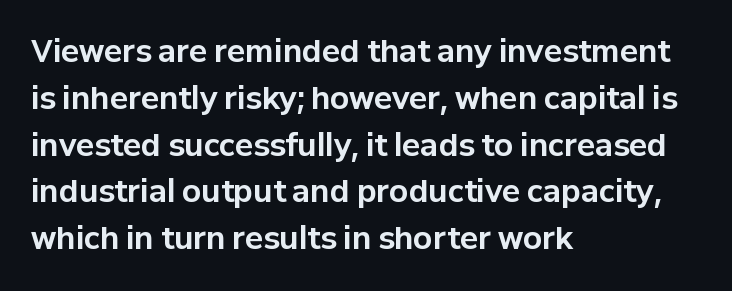
{"serif": "no", "italic": "no", "bold": "yes", "weight": "bold", "width": "normal", "stroke_contrast": "low", "x_height": "medium", "monospaced": "no", "underline": "no", "align": "left", "line_spacing": "normal", "line_spacing_ratio": 1.56, "letter_spacing": "normal", "letter_spacing_em": 0.0, "glyph_px": 30}
